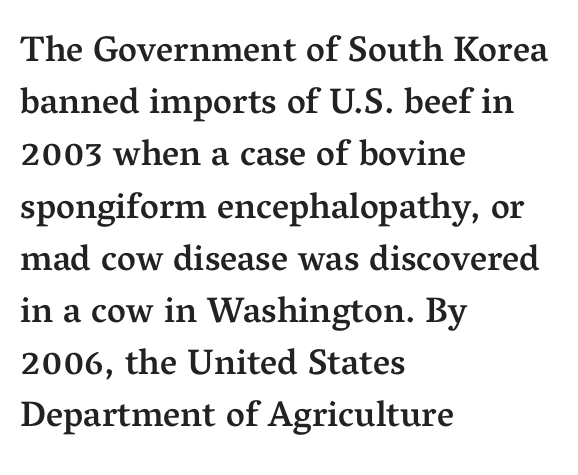
{"serif": "yes", "italic": "no", "bold": "semi", "weight": "semibold", "width": "normal", "stroke_contrast": "medium", "x_height": "medium", "monospaced": "no", "underline": "no", "align": "left", "line_spacing": "normal", "line_spacing_ratio": 1.45, "letter_spacing": "normal", "letter_spacing_em": 0.0, "glyph_px": 36}
